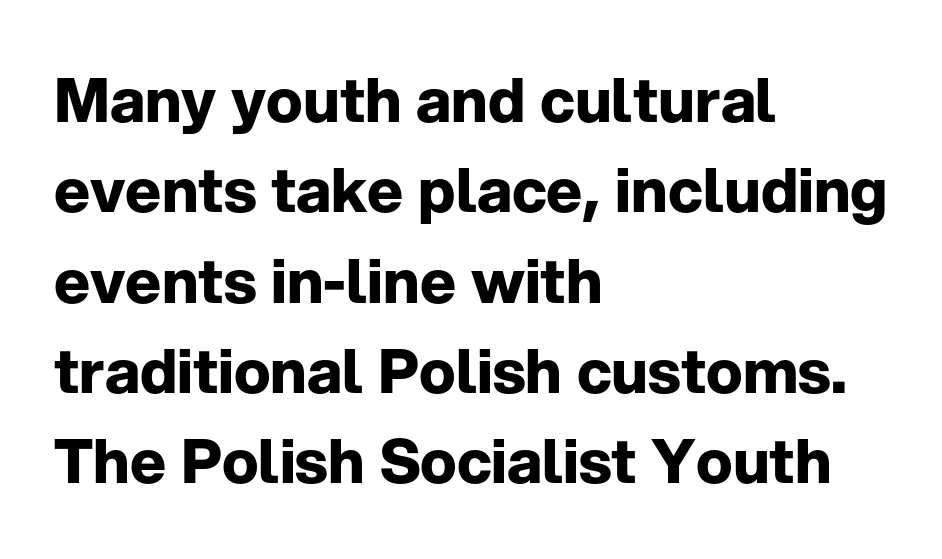
The image shows 61 px bold sans-serif type, upright; set left-aligned, normal line spacing (1.48x), normal letter spacing, not underlined; low stroke contrast and a medium x-height.
